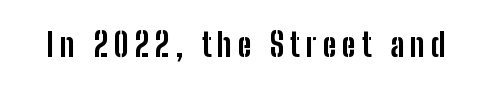
Q: Is the text bold? A: Yes.
Q: Is the text italic (slanted)? A: No, it is upright.
Q: Is the typeface a serif or a sans-serif typeface? A: Sans-serif.
Q: Is the text underlined? A: No.
Q: Width (condensed, normal, or wide)? A: Condensed.
Q: Stroke contrast? A: Low.
Q: x-height? A: Medium.
Q: Monospaced? A: No.
